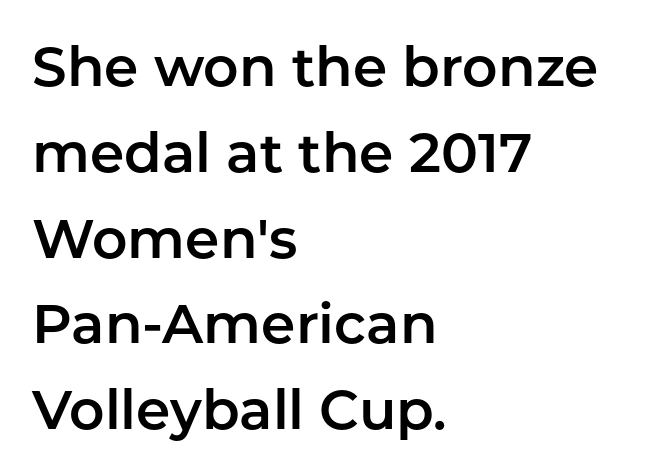
A typesetter would mark this as roman, not italic. The type is set solid horizontally, with unmodified tracking. The specimen omits any rule beneath the text block's lines. One-word summary of the alignment: left. Horizontal bands of white between lines are of average thickness. Is this a fixed-width face? No — the glyphs have proportional, varying widths.
